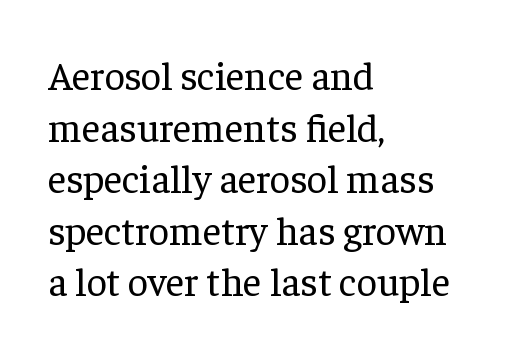
{"serif": "yes", "italic": "no", "bold": "no", "weight": "regular", "width": "normal", "stroke_contrast": "low", "x_height": "medium", "monospaced": "no", "underline": "no", "align": "left", "line_spacing": "normal", "line_spacing_ratio": 1.29, "letter_spacing": "normal", "letter_spacing_em": 0.0, "glyph_px": 40}
